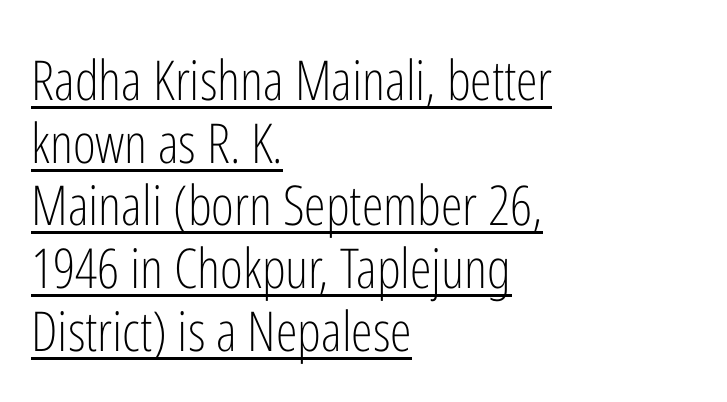
The rendering uses natural spacing where letterforms have individual widths. This is sans-serif lettering, the kind often seen on screens and signage. It's the straight-up-and-down kind of type. Letter spacing: default.
